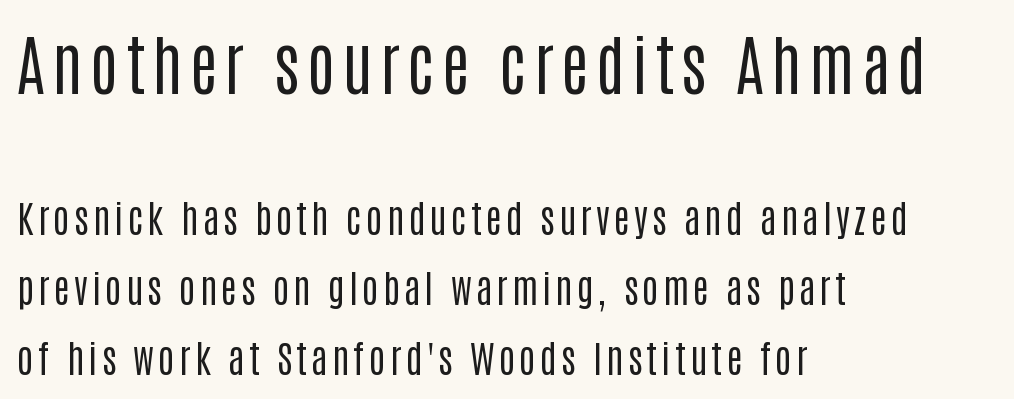
{"serif": "no", "italic": "no", "bold": "no", "weight": "regular", "width": "condensed", "stroke_contrast": "low", "x_height": "large", "monospaced": "no", "underline": "no", "align": "left", "line_spacing_ratio": 1.84, "larger_block": "first", "size_ratio": 1.74, "glyph_px": 66}
